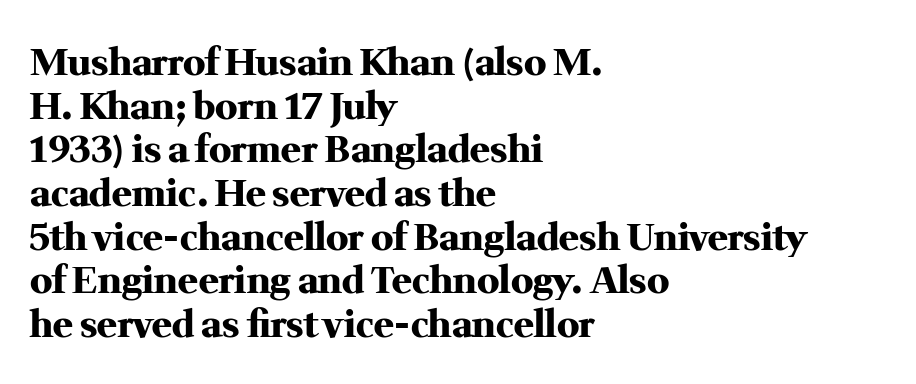
{"serif": "yes", "italic": "no", "bold": "yes", "weight": "heavy", "width": "normal", "stroke_contrast": "medium", "x_height": "medium", "monospaced": "no", "underline": "no", "align": "left", "line_spacing_ratio": 1.18, "letter_spacing": "normal", "letter_spacing_em": 0.0, "glyph_px": 37}
